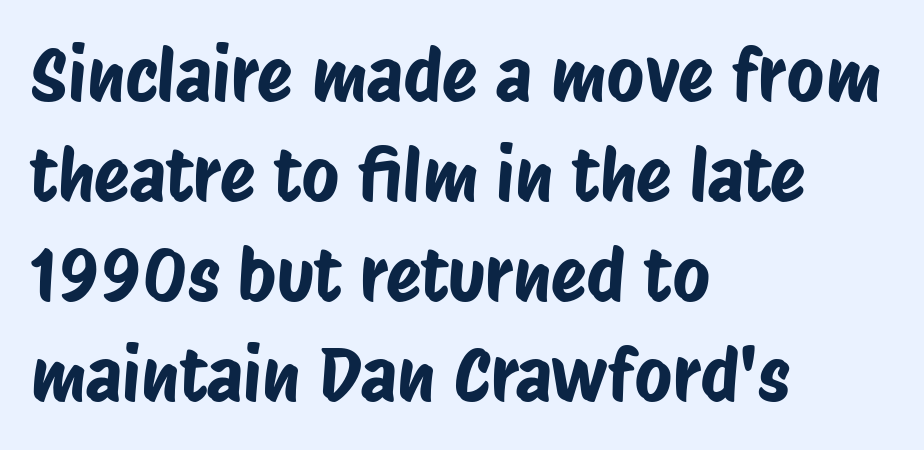
Q: Is the typeface a serif or a sans-serif typeface? A: Sans-serif.
Q: Is the text underlined? A: No.
Q: How is the paragraph aligned? A: Left-aligned.
Q: Is the spacing between letters normal or unusually wide? A: Normal.
Q: Is the spacing between lines tight, normal or loose? A: Normal.
Q: Width (condensed, normal, or wide)? A: Condensed.
Q: Stroke contrast? A: Low.
Q: x-height? A: Large.
Q: Monospaced? A: No.
